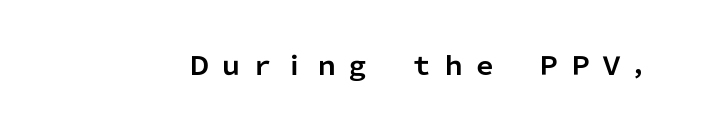
{"italic": "no", "bold": "yes", "underline": "no", "letter_spacing": "wide", "letter_spacing_em": 0.27, "glyph_px": 25}
